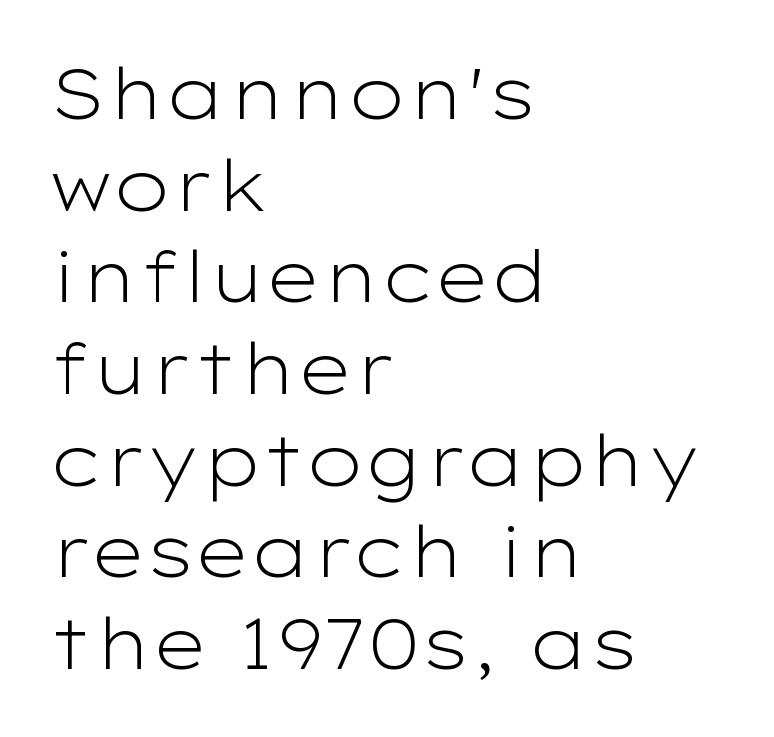
{"serif": "no", "italic": "no", "bold": "no", "weight": "light", "width": "wide", "stroke_contrast": "low", "x_height": "medium", "monospaced": "no", "underline": "no", "align": "left", "line_spacing": "normal", "line_spacing_ratio": 1.31, "letter_spacing": "normal", "letter_spacing_em": 0.0, "glyph_px": 70}
